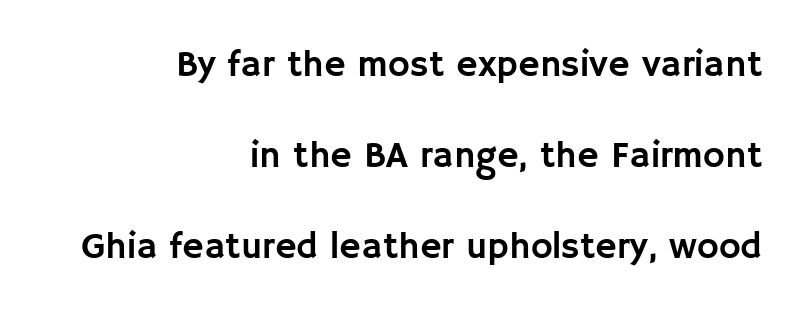
{"serif": "no", "italic": "no", "width": "normal", "stroke_contrast": "low", "x_height": "large", "monospaced": "no", "underline": "no", "align": "right", "line_spacing": "loose", "line_spacing_ratio": 2.46, "letter_spacing": "normal", "letter_spacing_em": 0.0, "glyph_px": 37}
